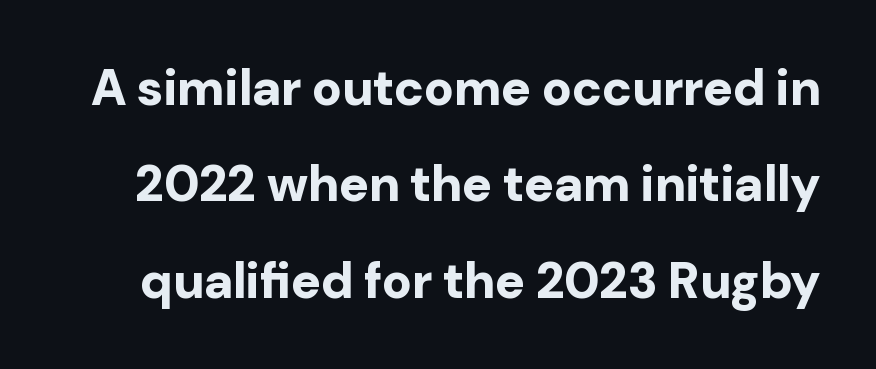
The type is set solid horizontally, with unmodified tracking. Each row of text sits above clean, open space. The characters look thick and weighty, a clear bold. Spacing verdict: proportional, widths tailored to each character. Interline gaps are noticeably wide in this sample.
